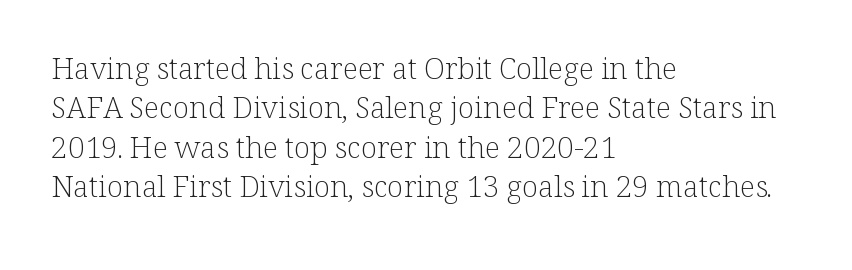
{"serif": "yes", "italic": "no", "bold": "no", "weight": "light", "width": "normal", "stroke_contrast": "low", "x_height": "medium", "monospaced": "no", "underline": "no", "align": "left", "line_spacing": "normal", "line_spacing_ratio": 1.31, "letter_spacing": "normal", "letter_spacing_em": 0.0, "glyph_px": 30}
